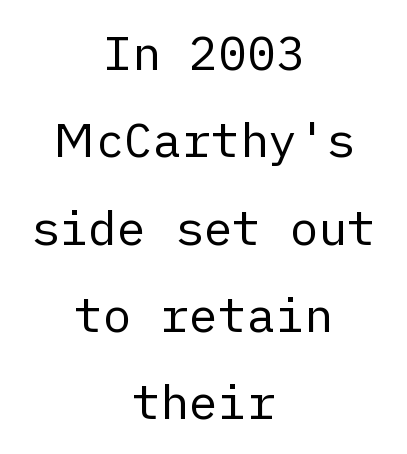
{"serif": "no", "italic": "no", "bold": "no", "weight": "regular", "width": "normal", "stroke_contrast": "low", "x_height": "medium", "underline": "no", "align": "center", "line_spacing_ratio": 1.82, "letter_spacing": "normal", "letter_spacing_em": 0.0, "glyph_px": 48}
